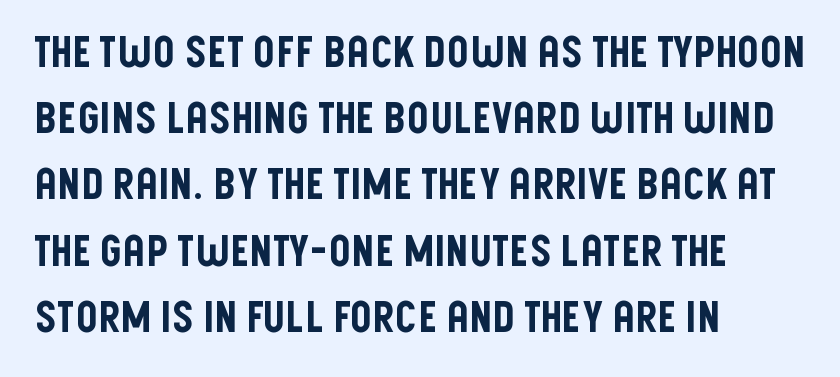
Ascenders rise straight up at ninety degrees. Here the designer chose a conventional face with non-uniform glyph widths. These lines stack with their left ends in a neat column. Honestly, there is no underline to notice here at all. Does extra space separate the letters? No, they use regular spacing.
